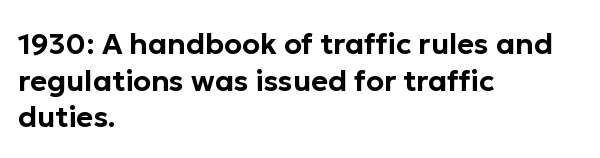
Font category for this specimen: sans-serif. Decoration check: the copy has no underline. This sample is left-justified, so line endings fall wherever the words run out. You can tell it's not italic because the verticals are truly vertical.
